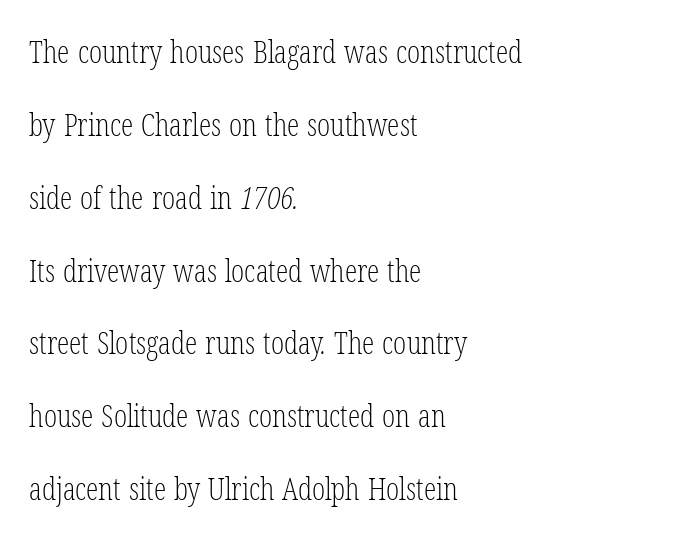
A typesetter would call this zero additional tracking. Does the type have serifs? Yes, each stem ends in a small foot. The letters advance in unequal steps, a hallmark of proportional type. The rendering anchors every line to the left-hand side. Reading down the column, the eye jumps a long way to each next line.
